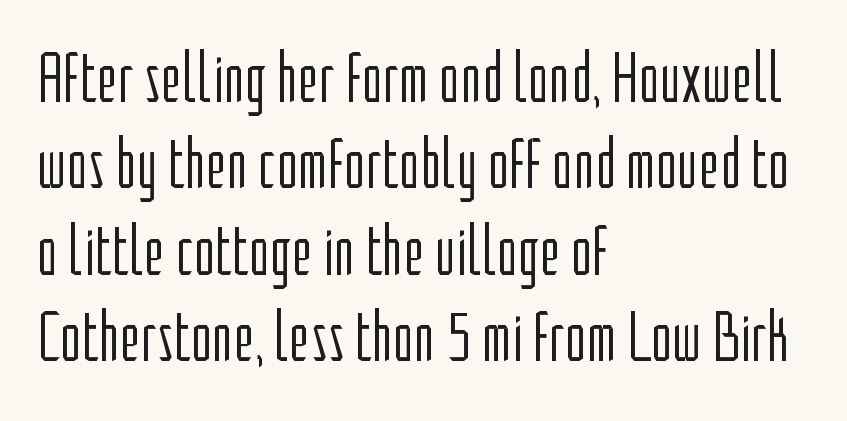
Character widths vary here, with narrow letters taking less room than wide ones. Decoration check: the copy has no underline. The type sits square on the baseline with zero lean. Each letter's strokes conclude bluntly, with no projecting serifs.
